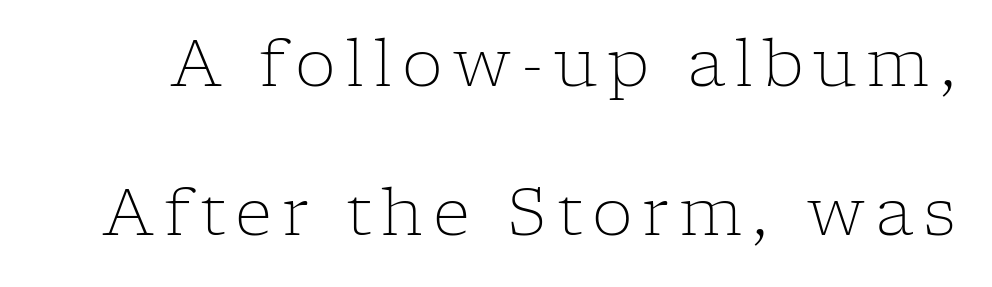
{"serif": "yes", "italic": "no", "bold": "no", "weight": "light", "width": "normal", "stroke_contrast": "low", "x_height": "medium", "monospaced": "no", "underline": "no", "line_spacing": "loose", "line_spacing_ratio": 2.29, "glyph_px": 65}
